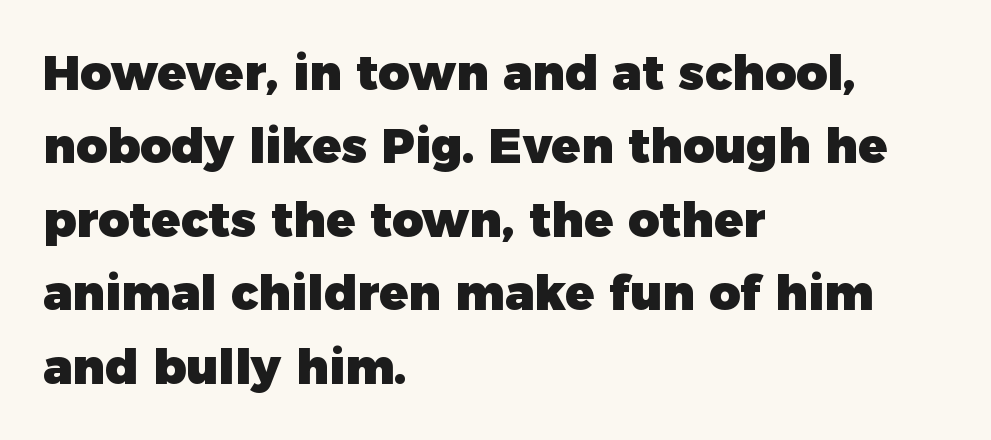
{"serif": "no", "italic": "no", "bold": "yes", "weight": "heavy", "width": "normal", "stroke_contrast": "low", "x_height": "medium", "monospaced": "no", "underline": "no", "align": "left", "line_spacing": "normal", "line_spacing_ratio": 1.53, "letter_spacing": "normal", "letter_spacing_em": 0.0, "glyph_px": 48}
